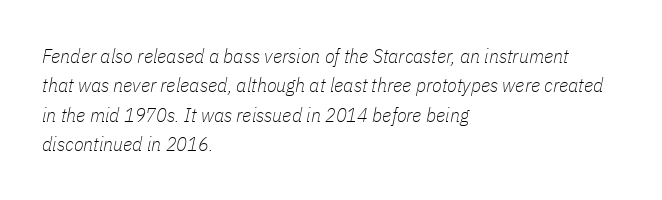
Q: Is the text bold? A: No.
Q: Is the text italic (slanted)? A: Yes, it leans right by about 11 degrees.
Q: Is the text underlined? A: No.
Q: How is the paragraph aligned? A: Left-aligned.
Q: Is the spacing between letters normal or unusually wide? A: Normal.
Q: Is the spacing between lines tight, normal or loose? A: Normal.
